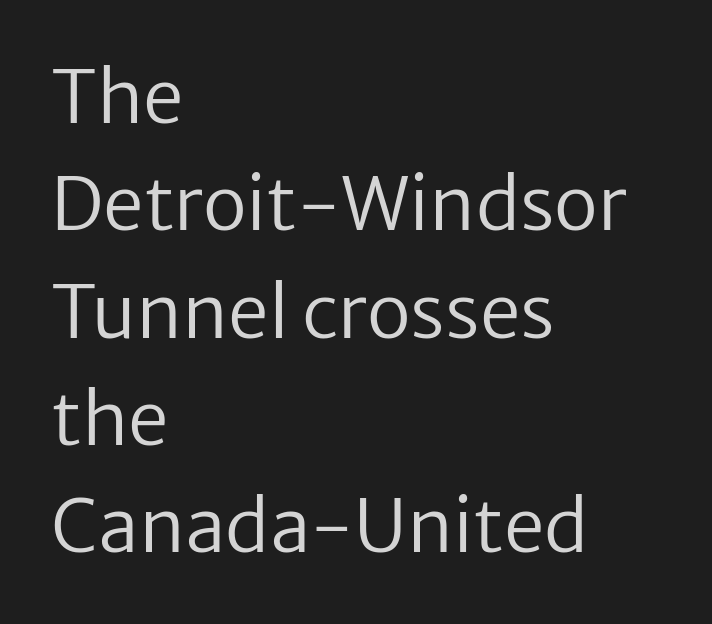
{"serif": "no", "italic": "no", "bold": "no", "weight": "regular", "width": "normal", "stroke_contrast": "low", "x_height": "medium", "monospaced": "no", "underline": "no", "align": "left", "line_spacing": "normal", "line_spacing_ratio": 1.47, "letter_spacing": "normal", "letter_spacing_em": 0.0, "glyph_px": 73}
